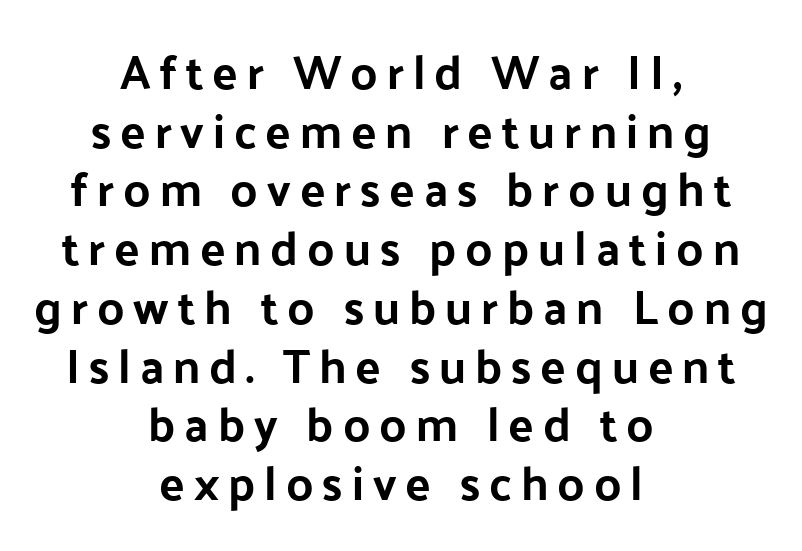
{"serif": "no", "italic": "no", "width": "normal", "stroke_contrast": "low", "x_height": "medium", "monospaced": "no", "underline": "no", "align": "center", "line_spacing": "normal", "line_spacing_ratio": 1.25, "glyph_px": 47}
